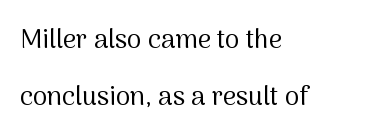
Each stroke keeps to a modest, everyday thickness or less. The words here are not underlined. The typography opts for an upright posture over an oblique one. The ragged edge is on the right, which tells us the setting is flush left. Nothing unusual about the tracking: characters are spaced as the font intends.
